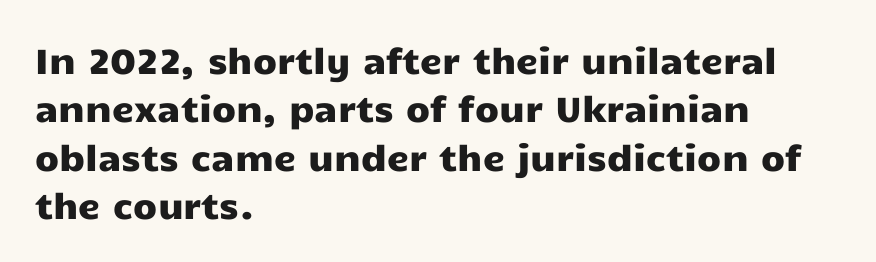
The image shows 35 px wide sans-serif type, upright; set left-aligned, normal line spacing (1.38x), normal letter spacing, not underlined; low stroke contrast and a medium x-height.
